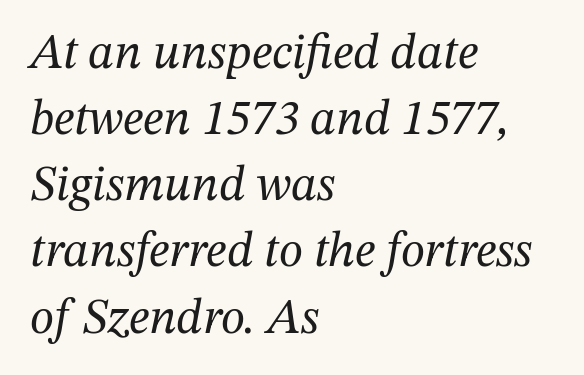
The image shows 49 px regular-weight serif type, italic (leaning right); set left-aligned, normal line spacing (1.35x), normal letter spacing, not underlined; medium stroke contrast and a medium x-height.
